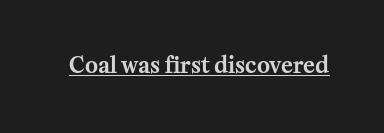
{"italic": "no", "underline": "yes", "letter_spacing": "normal", "letter_spacing_em": 0.0, "glyph_px": 22}
